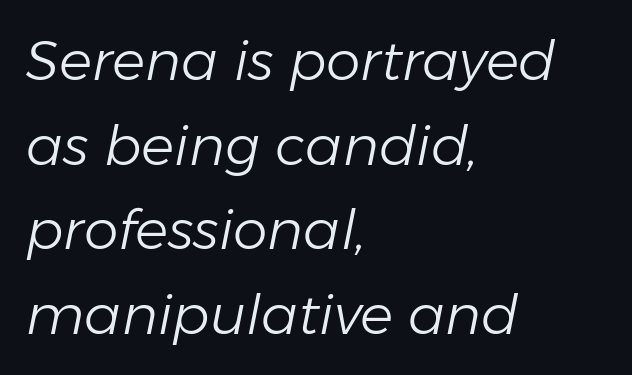
The image shows 55 px light type, italic (leaning right); set left-aligned, normal line spacing (1.54x), normal letter spacing, not underlined; low stroke contrast and a medium x-height.
